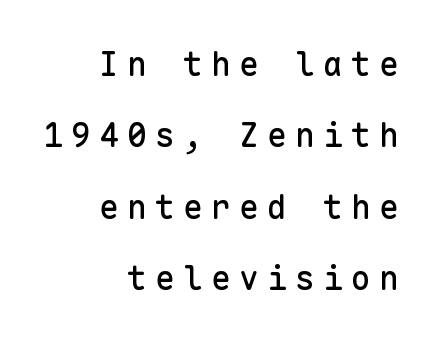
Examine the stroke ends and you'll find no serifs. This rendering widens character spacing well past its baseline value. The strip under each line holds only bare page. Do the characters align in a grid? Yes, the font is monospaced. These lines stack with their right ends in a neat column. This sample trades compactness for vertical openness between lines.
